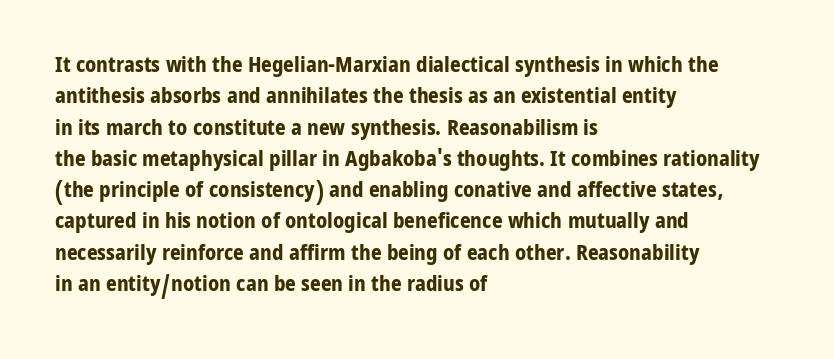
{"italic": "no", "bold": "yes", "underline": "no", "align": "left", "line_spacing": "normal", "line_spacing_ratio": 1.49, "letter_spacing": "normal", "letter_spacing_em": 0.0, "glyph_px": 21}
